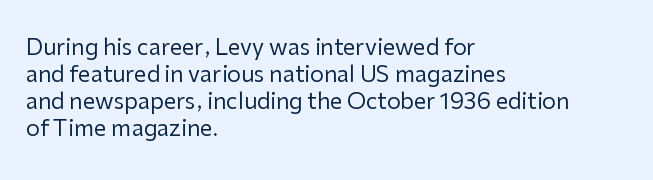
Honestly, the letter spacing is just normal — you wouldn't notice it. A student would call this left alignment; a typographer would say flush left, rag right. The font sits on the lighter half of the weight spectrum, regular included. Just letters on the line, the space beneath them empty.
